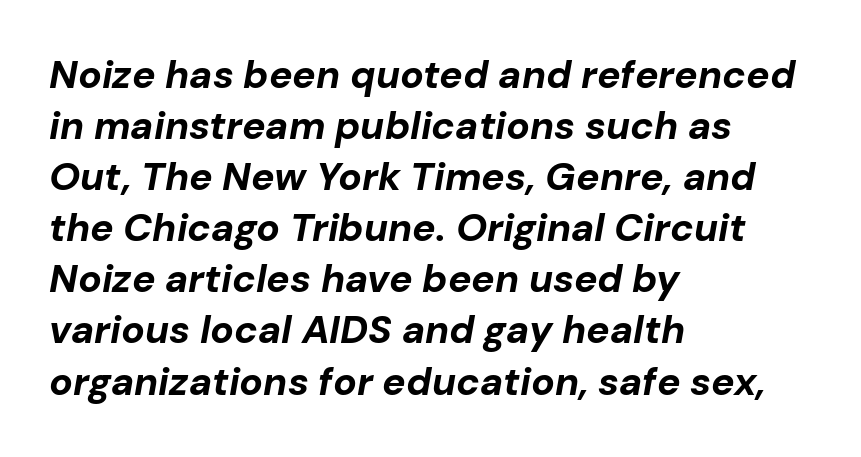
Q: Is the text bold? A: Yes.
Q: Is the text italic (slanted)? A: Yes, it leans right by about 10 degrees.
Q: Is the text underlined? A: No.
Q: How is the paragraph aligned? A: Left-aligned.
Q: Is the spacing between letters normal or unusually wide? A: Normal.
Q: Is the spacing between lines tight, normal or loose? A: Normal.
Q: Width (condensed, normal, or wide)? A: Normal.
Q: Stroke contrast? A: Low.
Q: x-height? A: Medium.
Q: Monospaced? A: No.
